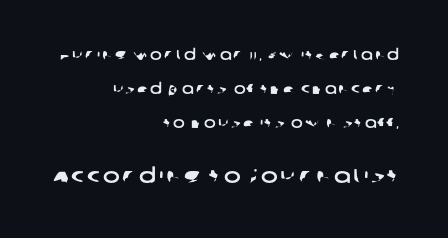
{"underline": "no", "align": "right", "line_spacing": "loose", "line_spacing_ratio": 2.43, "larger_block": "second", "size_ratio": 1.43, "glyph_px": 20}
